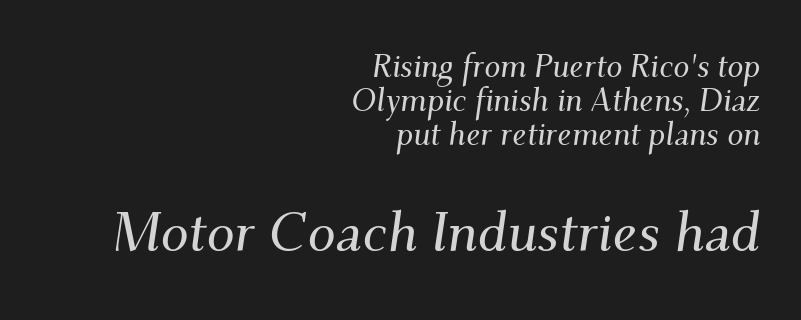
The image shows 56 px serif type, italic (leaning right); set right-aligned, tight line spacing (1.07x), normal letter spacing, not underlined; the second (bottom) block is 1.75x larger; medium stroke contrast and a small x-height.
